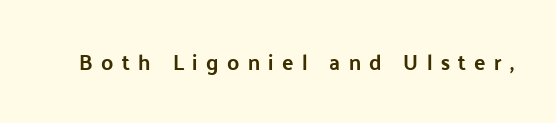
{"italic": "no", "bold": "yes", "underline": "no", "letter_spacing": "wide", "letter_spacing_em": 0.4, "glyph_px": 21}
